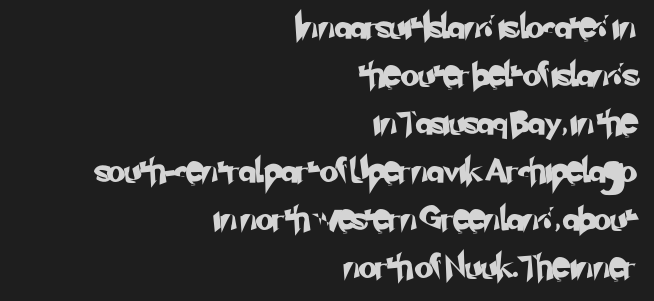
Q: Is the text underlined? A: No.
Q: How is the paragraph aligned? A: Right-aligned.
Q: Is the spacing between letters normal or unusually wide? A: Normal.
Q: Is the spacing between lines tight, normal or loose? A: Loose.
